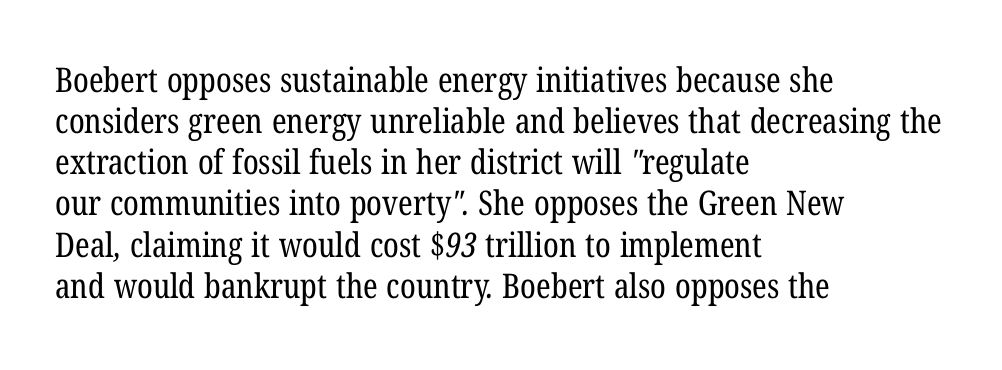
Q: Is the text bold? A: No.
Q: Is the typeface a serif or a sans-serif typeface? A: Serif.
Q: Is the text underlined? A: No.
Q: How is the paragraph aligned? A: Left-aligned.
Q: Is the spacing between letters normal or unusually wide? A: Normal.
Q: Width (condensed, normal, or wide)? A: Condensed.
Q: Stroke contrast? A: Low.
Q: x-height? A: Medium.
Q: Monospaced? A: No.
